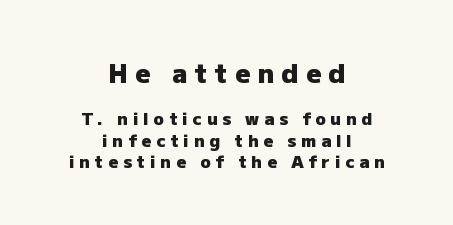
Q: Is the text bold? A: Yes.
Q: Is the text italic (slanted)? A: No, it is upright.
Q: Is the text underlined? A: No.
Q: How is the paragraph aligned? A: Centered.
Q: Is the spacing between letters normal or unusually wide? A: Unusually wide.
Q: Is the spacing between lines tight, normal or loose? A: Normal.
Q: Which block of text is set in a larger size, the first (top) or the second (bottom)? A: The first (top) one.
